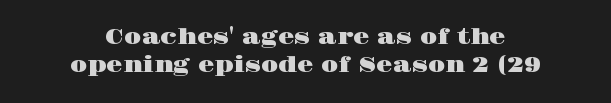
Q: Is the text italic (slanted)? A: No, it is upright.
Q: Is the text underlined? A: No.
Q: How is the paragraph aligned? A: Centered.
Q: Is the spacing between letters normal or unusually wide? A: Normal.
Q: Is the spacing between lines tight, normal or loose? A: Normal.
